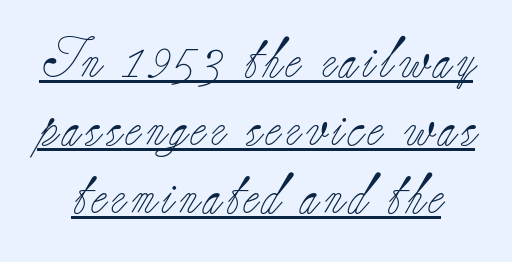
Q: Is the text bold? A: No.
Q: Is the text italic (slanted)? A: Yes.
Q: Is the typeface a serif or a sans-serif typeface? A: Serif.
Q: Is the text underlined? A: Yes.
Q: Is the spacing between lines tight, normal or loose? A: Normal.
Q: Width (condensed, normal, or wide)? A: Normal.
Q: Stroke contrast? A: Low.
Q: x-height? A: Small.
Q: Monospaced? A: No.
